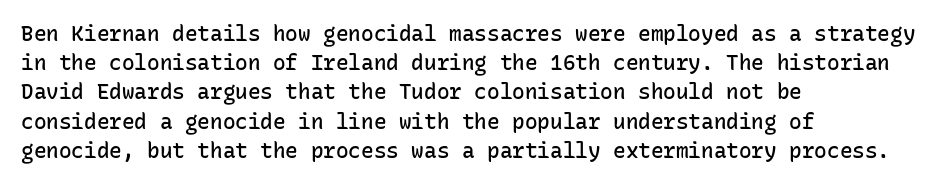
The face used here is a semibold: visibly heavier than regular, lighter than bold. Italic? Not at all — the glyphs are vertical. Default kerning and tracking; the words read as compact shapes. The paragraph shown leans on its left margin. Clear beneath every line of the passage.
